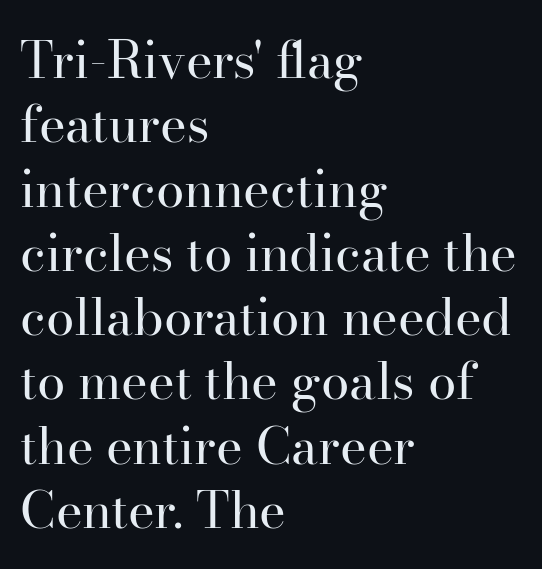
The image shows 51 px regular-weight serif type, upright; set left-aligned, normal line spacing (1.26x), normal letter spacing, not underlined; high stroke contrast and a small x-height.
